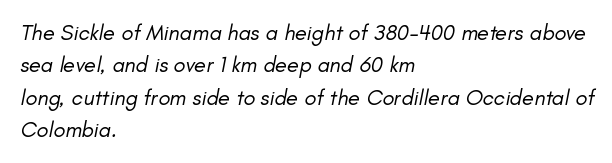
{"italic": "yes", "lean": "right", "slant_degrees": 11, "bold": "no", "underline": "no", "align": "left", "line_spacing": "normal", "line_spacing_ratio": 1.47, "letter_spacing": "normal", "letter_spacing_em": 0.0, "glyph_px": 22}
